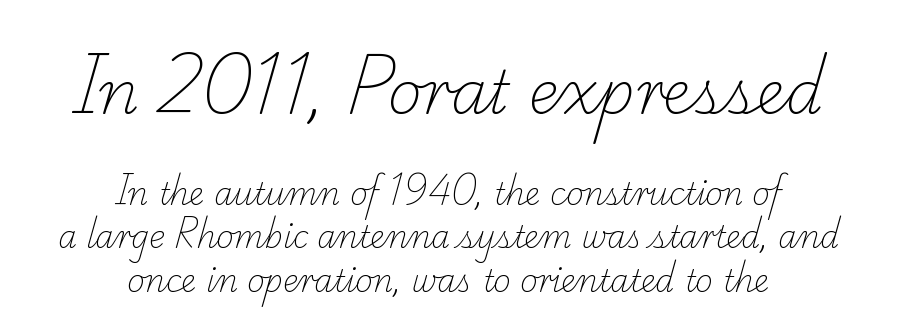
{"serif": "yes", "bold": "no", "weight": "light", "width": "normal", "stroke_contrast": "low", "x_height": "small", "monospaced": "no", "underline": "no", "align": "center", "line_spacing": "normal", "line_spacing_ratio": 1.45, "letter_spacing": "normal", "letter_spacing_em": 0.0, "larger_block": "first", "size_ratio": 1.97, "glyph_px": 59}
